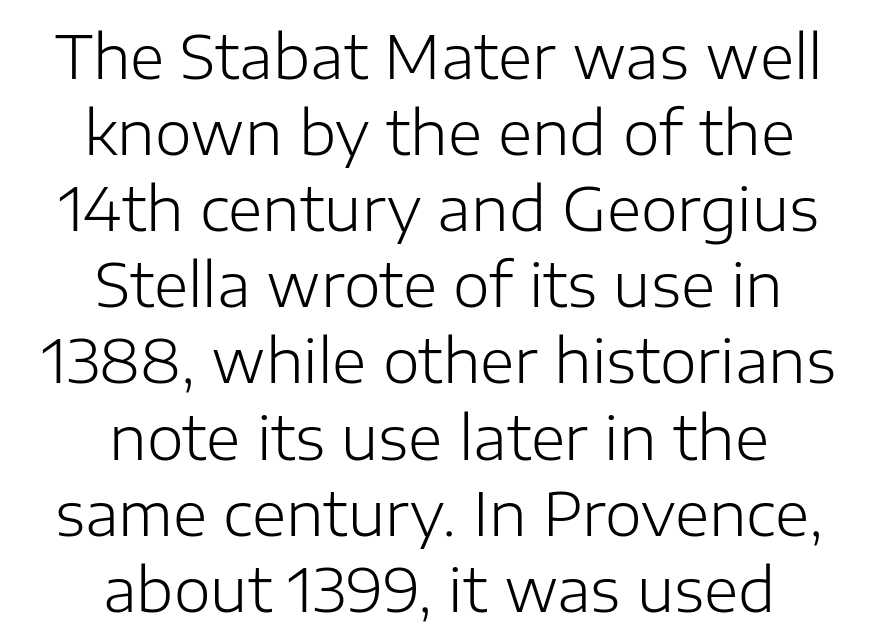
Teacher's note: observe the equal gaps on both sides — that is centered alignment. A typesetter would call this proportional, since set widths differ per character. Plain, unruled lines of type. Short note: letters normally spaced.
